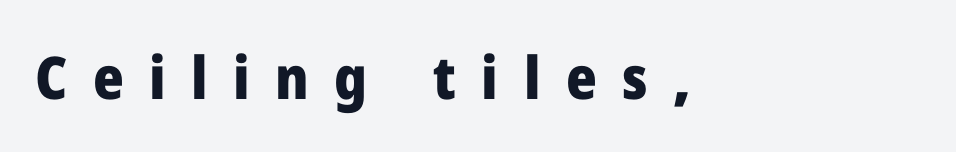
Q: Is the text bold? A: Yes.
Q: Is the text italic (slanted)? A: No, it is upright.
Q: Is the typeface a serif or a sans-serif typeface? A: Sans-serif.
Q: Is the text underlined? A: No.
Q: How is the paragraph aligned? A: Left-aligned.
Q: Is the spacing between letters normal or unusually wide? A: Unusually wide.
Q: Width (condensed, normal, or wide)? A: Normal.
Q: Stroke contrast? A: Low.
Q: x-height? A: Medium.
Q: Monospaced? A: No.
